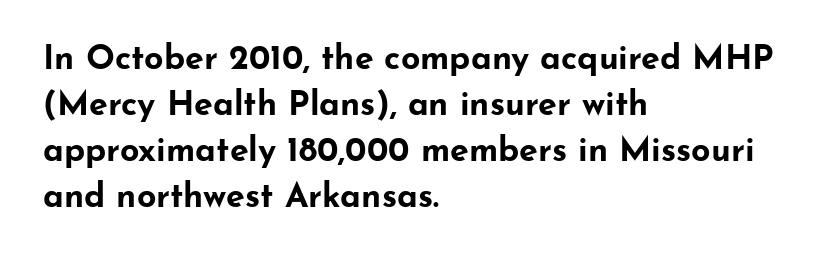
{"serif": "no", "italic": "no", "bold": "yes", "weight": "bold", "width": "wide", "stroke_contrast": "low", "x_height": "small", "monospaced": "no", "underline": "no", "align": "left", "line_spacing": "normal", "line_spacing_ratio": 1.35, "letter_spacing": "normal", "letter_spacing_em": 0.0, "glyph_px": 34}
